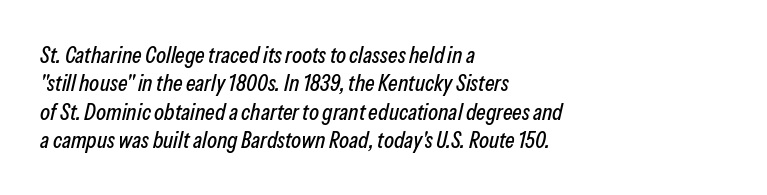
{"italic": "yes", "lean": "right", "slant_degrees": 13, "underline": "no", "align": "left", "line_spacing_ratio": 1.23, "letter_spacing": "normal", "letter_spacing_em": 0.0, "glyph_px": 23}
